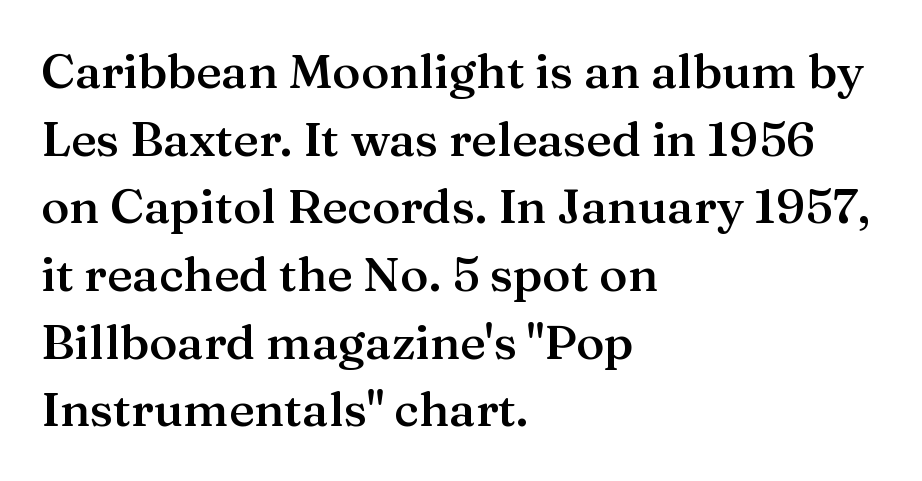
Q: Is the text bold? A: Semi-bold.
Q: Is the text italic (slanted)? A: No, it is upright.
Q: Is the typeface a serif or a sans-serif typeface? A: Serif.
Q: Is the text underlined? A: No.
Q: How is the paragraph aligned? A: Left-aligned.
Q: Is the spacing between letters normal or unusually wide? A: Normal.
Q: Is the spacing between lines tight, normal or loose? A: Normal.
Q: Width (condensed, normal, or wide)? A: Normal.
Q: Stroke contrast? A: Medium.
Q: x-height? A: Medium.
Q: Monospaced? A: No.
